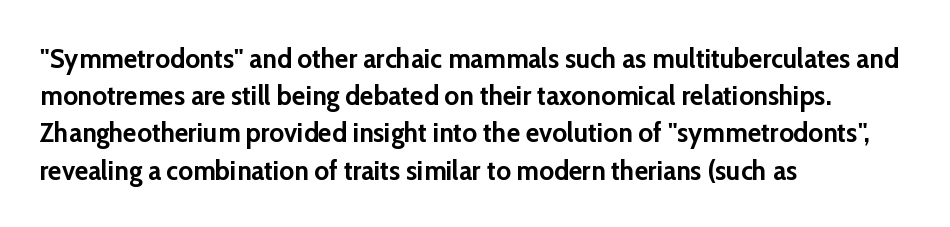
Q: Is the text bold? A: Yes.
Q: Is the text italic (slanted)? A: No, it is upright.
Q: Is the typeface a serif or a sans-serif typeface? A: Sans-serif.
Q: Is the text underlined? A: No.
Q: How is the paragraph aligned? A: Left-aligned.
Q: Is the spacing between letters normal or unusually wide? A: Normal.
Q: Is the spacing between lines tight, normal or loose? A: Normal.
Q: Width (condensed, normal, or wide)? A: Normal.
Q: Stroke contrast? A: Low.
Q: x-height? A: Medium.
Q: Monospaced? A: No.
